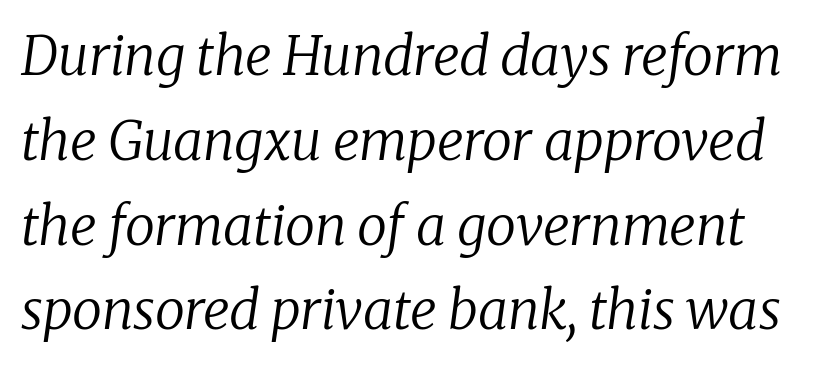
You can tell it's italic because the verticals aren't actually vertical. Stem width sits at or under what a default text font uses. Each row of text sits above clean, open space. Default kerning and tracking; the words read as compact shapes.
